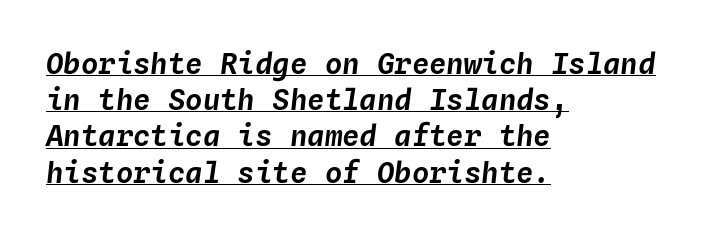
The image shows 29 px text type, italic (leaning right), monospaced; set left-aligned, normal line spacing (1.25x), normal letter spacing, underlined; low stroke contrast and a medium x-height.
